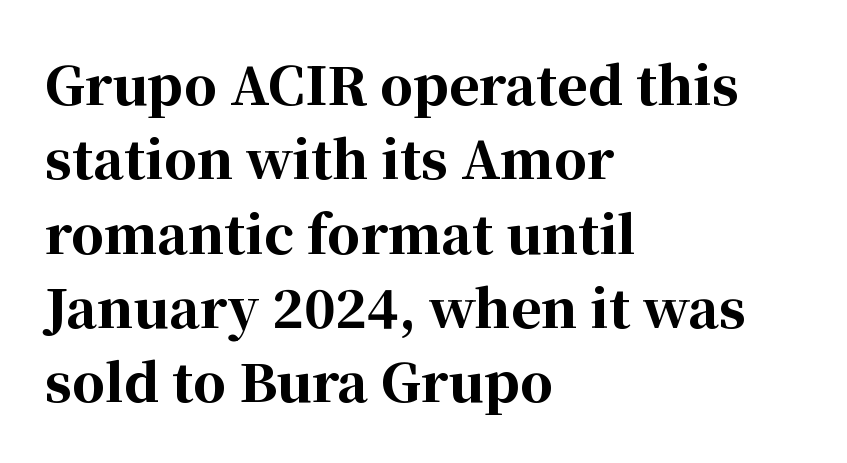
Q: Is the text bold? A: Yes.
Q: Is the text italic (slanted)? A: No, it is upright.
Q: Is the typeface a serif or a sans-serif typeface? A: Serif.
Q: Is the text underlined? A: No.
Q: How is the paragraph aligned? A: Left-aligned.
Q: Is the spacing between letters normal or unusually wide? A: Normal.
Q: Is the spacing between lines tight, normal or loose? A: Normal.
Q: Width (condensed, normal, or wide)? A: Normal.
Q: Stroke contrast? A: High.
Q: x-height? A: Medium.
Q: Monospaced? A: No.
